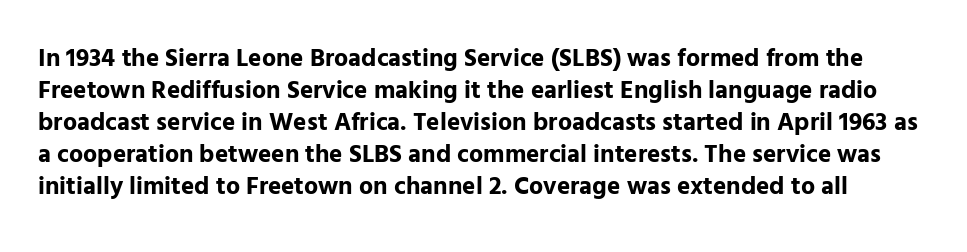
The image shows 25 px bold type, upright; set normal line spacing (1.28x), normal letter spacing, not underlined.
